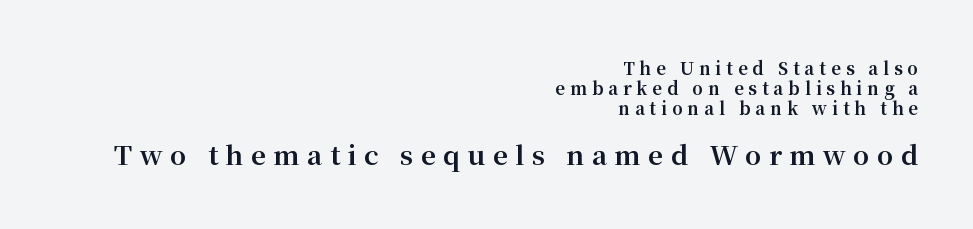
Q: Is the text bold? A: Yes.
Q: Is the text italic (slanted)? A: No, it is upright.
Q: Is the text underlined? A: No.
Q: How is the paragraph aligned? A: Right-aligned.
Q: Is the spacing between letters normal or unusually wide? A: Unusually wide.
Q: Which block of text is set in a larger size, the first (top) or the second (bottom)? A: The second (bottom) one.
